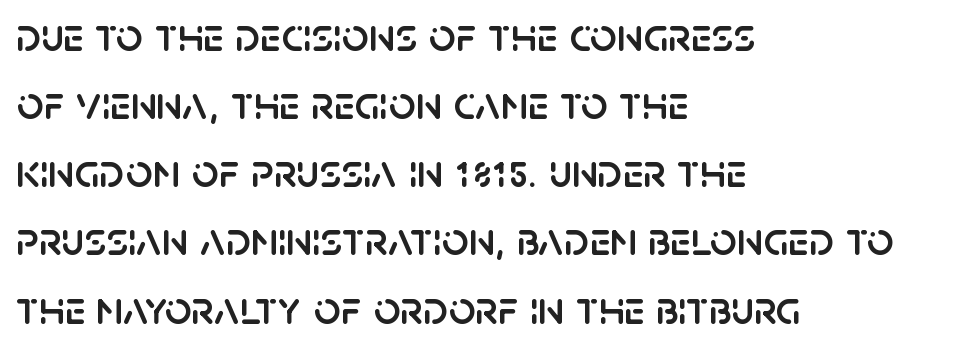
The image shows 47 px sans-serif type, upright; set left-aligned, normal line spacing (1.45x), normal letter spacing, not underlined; low stroke contrast and a large x-height.
